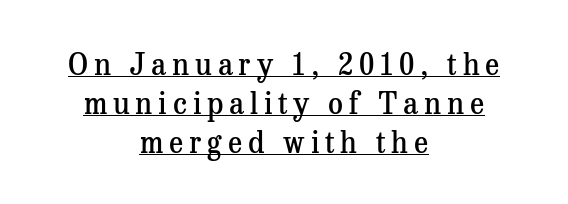
Q: Is the text bold? A: Semi-bold.
Q: Is the text italic (slanted)? A: No, it is upright.
Q: Is the typeface a serif or a sans-serif typeface? A: Serif.
Q: Is the text underlined? A: Yes.
Q: How is the paragraph aligned? A: Centered.
Q: Is the spacing between letters normal or unusually wide? A: Unusually wide.
Q: Is the spacing between lines tight, normal or loose? A: Normal.
Q: Width (condensed, normal, or wide)? A: Normal.
Q: Stroke contrast? A: Medium.
Q: x-height? A: Medium.
Q: Monospaced? A: No.
